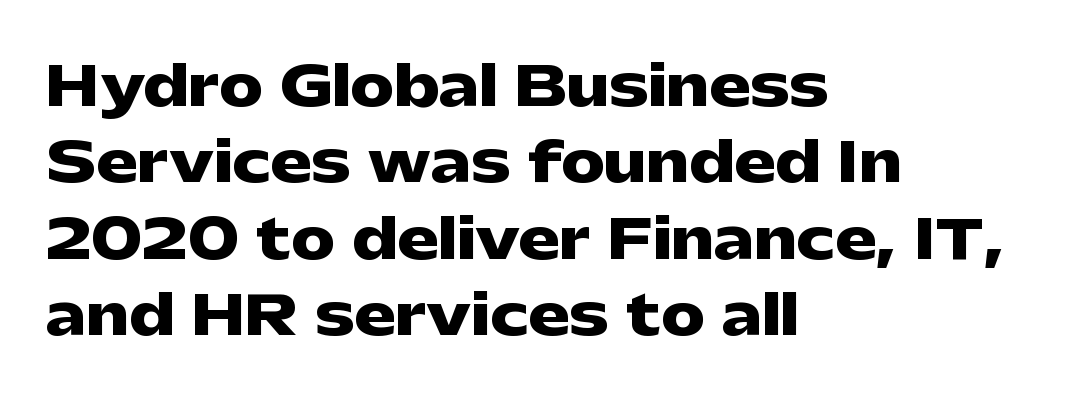
The image shows 55 px heavy, wide sans-serif type, upright; set left-aligned, normal line spacing (1.39x), normal letter spacing, not underlined; low stroke contrast and a medium x-height.
